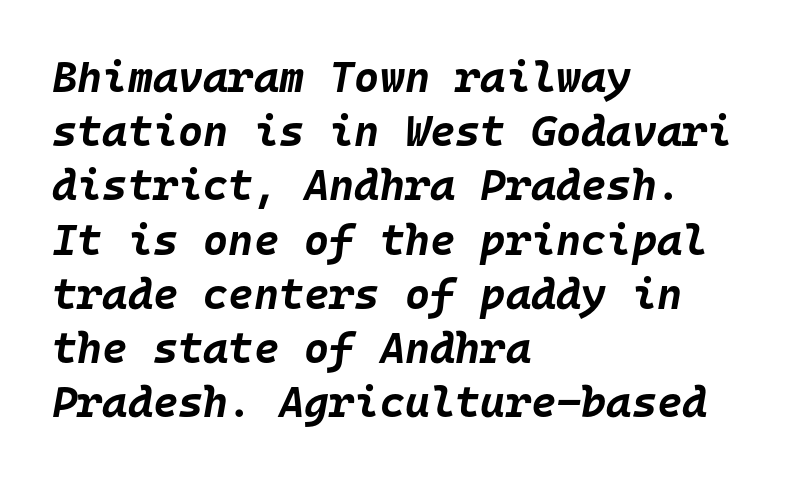
{"italic": "yes", "lean": "right", "slant_degrees": 10, "bold": "yes", "weight": "bold", "width": "normal", "stroke_contrast": "low", "x_height": "large", "monospaced": "yes", "underline": "no", "align": "left", "line_spacing": "normal", "line_spacing_ratio": 1.26, "letter_spacing": "normal", "letter_spacing_em": 0.0, "glyph_px": 43}
